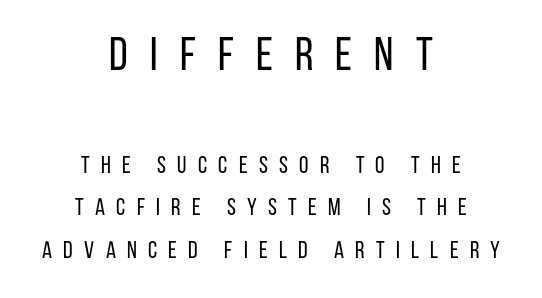
{"serif": "no", "italic": "no", "bold": "no", "weight": "regular", "width": "condensed", "stroke_contrast": "low", "x_height": "large", "monospaced": "no", "underline": "no", "align": "center", "line_spacing_ratio": 1.77, "letter_spacing": "wide", "letter_spacing_em": 0.47, "larger_block": "first", "size_ratio": 1.96, "glyph_px": 47}
